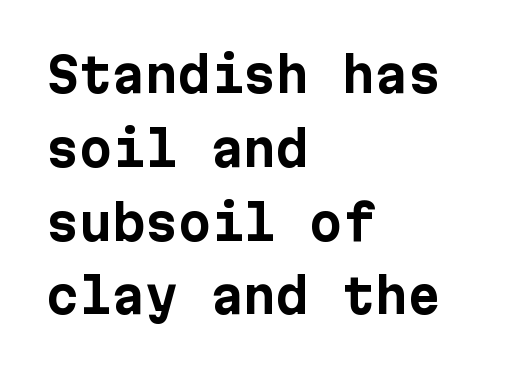
The face used here is rendered with its standard letterfit. The passage shown is not underscored anywhere. A classic flush-left, rag-right setting is used for this passage. Typographic density is high because the face is bold.
